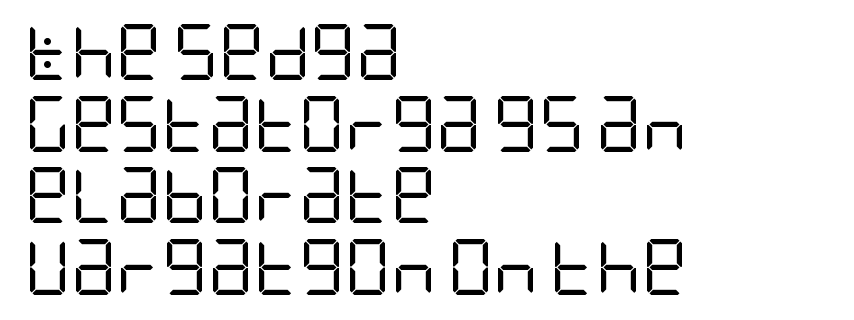
Q: Is the text bold? A: No.
Q: Is the text italic (slanted)? A: No, it is upright.
Q: Is the typeface a serif or a sans-serif typeface? A: Sans-serif.
Q: Is the text underlined? A: No.
Q: How is the paragraph aligned? A: Left-aligned.
Q: Is the spacing between letters normal or unusually wide? A: Normal.
Q: Is the spacing between lines tight, normal or loose? A: Normal.
Q: Width (condensed, normal, or wide)? A: Condensed.
Q: Stroke contrast? A: Low.
Q: x-height? A: Large.
